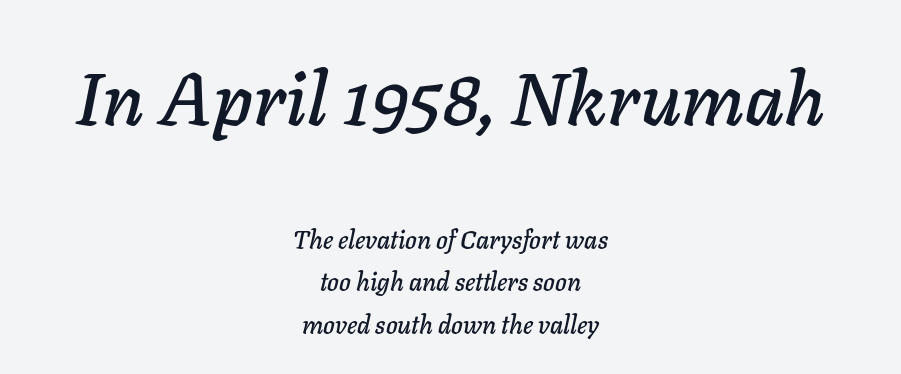
Q: Is the text italic (slanted)? A: Yes, it leans right by about 11 degrees.
Q: Is the text underlined? A: No.
Q: How is the paragraph aligned? A: Centered.
Q: Is the spacing between letters normal or unusually wide? A: Normal.
Q: Is the spacing between lines tight, normal or loose? A: Normal.
Q: Which block of text is set in a larger size, the first (top) or the second (bottom)? A: The first (top) one.
Q: Width (condensed, normal, or wide)? A: Normal.
Q: Stroke contrast? A: Low.
Q: x-height? A: Medium.
Q: Monospaced? A: No.
